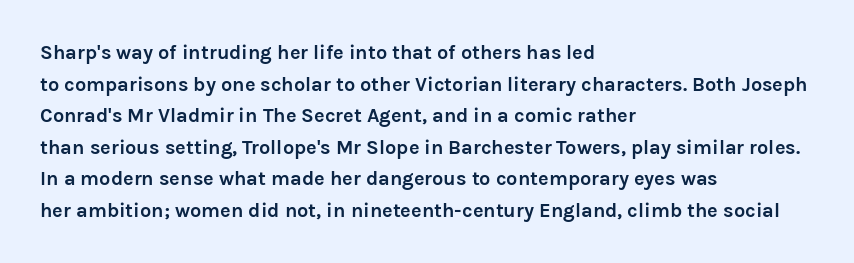
The image shows 20 px bold type, upright; set left-aligned, normal line spacing (1.58x), normal letter spacing, not underlined.
